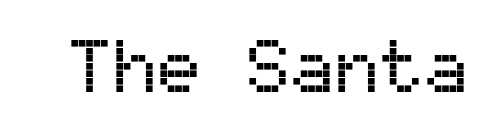
Bare-footed words on every line. Characters remain perfectly vertical along every line. I'd call this a sans setting — the letters go barefoot. Standard letterfit; no display-style spreading of the glyphs.
